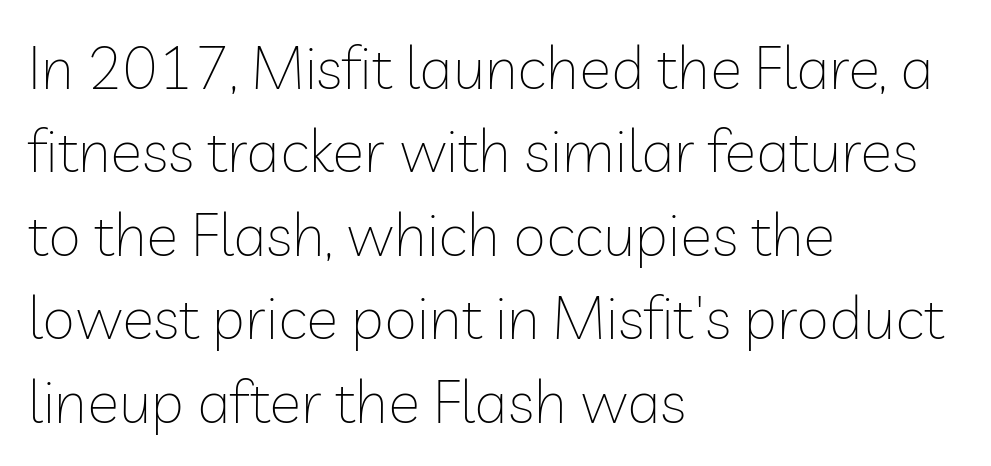
Q: Is the text bold? A: No.
Q: Is the text italic (slanted)? A: No, it is upright.
Q: Is the typeface a serif or a sans-serif typeface? A: Sans-serif.
Q: Is the text underlined? A: No.
Q: How is the paragraph aligned? A: Left-aligned.
Q: Is the spacing between letters normal or unusually wide? A: Normal.
Q: Is the spacing between lines tight, normal or loose? A: Normal.
Q: Width (condensed, normal, or wide)? A: Normal.
Q: Stroke contrast? A: Low.
Q: x-height? A: Medium.
Q: Monospaced? A: No.
